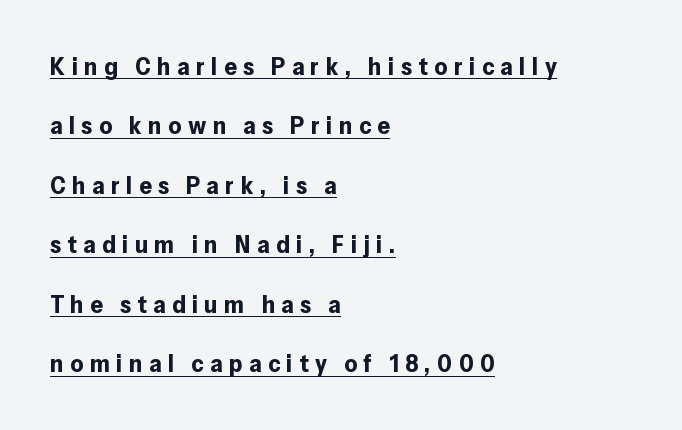
{"italic": "no", "bold": "yes", "underline": "yes", "align": "left", "line_spacing": "loose", "line_spacing_ratio": 2.38, "letter_spacing": "wide", "letter_spacing_em": 0.26, "glyph_px": 25}
